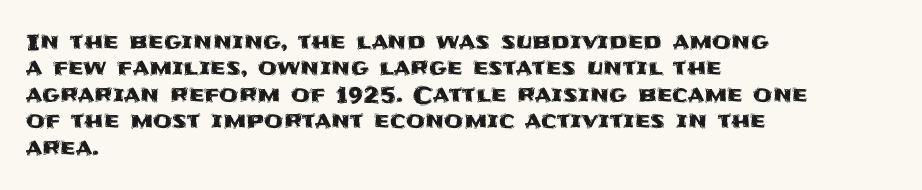
Q: Is the text italic (slanted)? A: No, it is upright.
Q: Is the text underlined? A: No.
Q: How is the paragraph aligned? A: Left-aligned.
Q: Is the spacing between letters normal or unusually wide? A: Normal.
